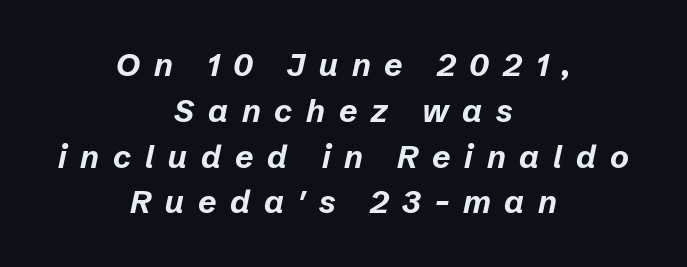
The image shows 32 px bold type, italic (leaning right); set centered, normal line spacing (1.43x), unusually wide letter spacing (+0.43 em), not underlined; low stroke contrast and a medium x-height.
